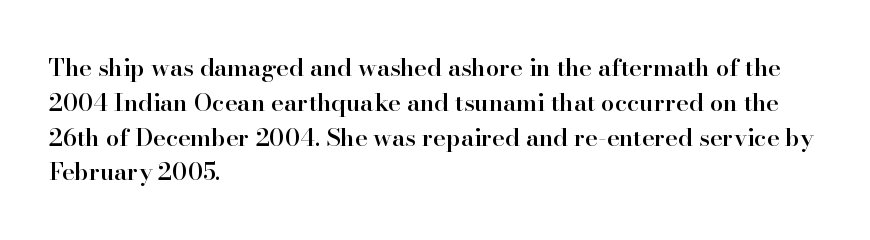
{"italic": "no", "bold": "semi", "underline": "no", "align": "left", "line_spacing": "normal", "line_spacing_ratio": 1.45, "letter_spacing": "normal", "letter_spacing_em": 0.0, "glyph_px": 24}
